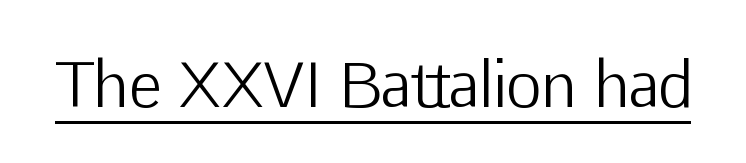
{"serif": "no", "italic": "no", "bold": "no", "weight": "light", "width": "normal", "stroke_contrast": "low", "x_height": "medium", "monospaced": "no", "underline": "yes", "letter_spacing": "normal", "letter_spacing_em": 0.0, "glyph_px": 62}
